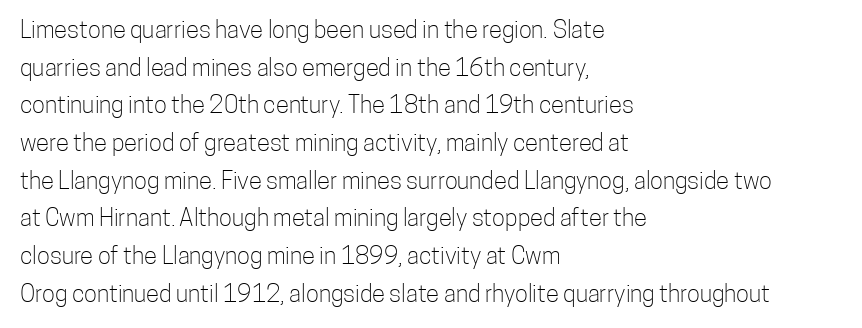
{"italic": "no", "bold": "no", "underline": "no", "align": "left", "line_spacing": "normal", "line_spacing_ratio": 1.57, "letter_spacing": "normal", "letter_spacing_em": 0.0, "glyph_px": 24}
